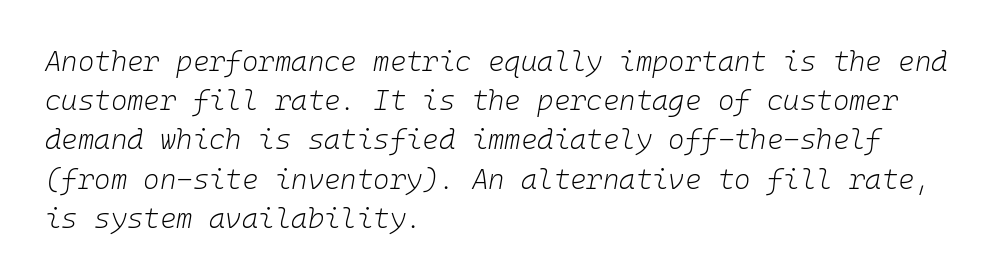
No letter is thick-stroked: the sample isn't bold. The passage shown is typed in a monospace face where columns stay perfectly aligned. The rows are spaced the way most documents space them. Compared with a centered layout, this one pins lines to the left instead. Caption: standard tracking, unaltered. Just letters on the line, the space beneath them empty.
